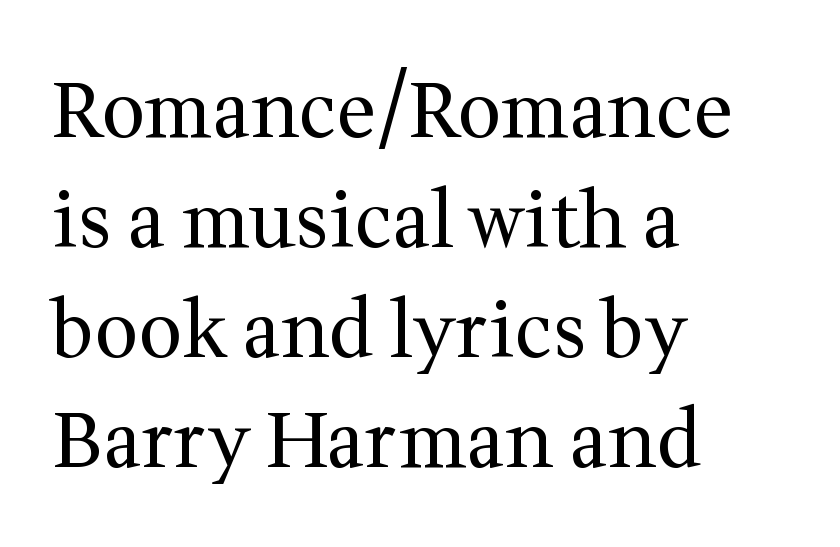
Where is the straight margin? On the left. Character widths vary here, with narrow letters taking less room than wide ones. The vertical gap from one line to the next is medium. The weight tops out at a normal text grade. Nothing unusual about the tracking: characters are spaced as the font intends. Italic? Not at all — the glyphs are vertical.
